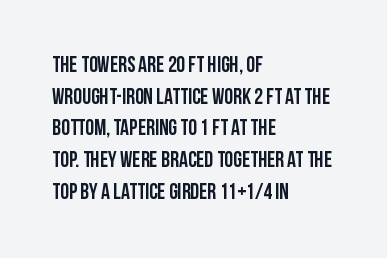
{"italic": "no", "underline": "no", "align": "left", "line_spacing": "normal", "line_spacing_ratio": 1.44, "letter_spacing": "normal", "letter_spacing_em": 0.0, "glyph_px": 22}
